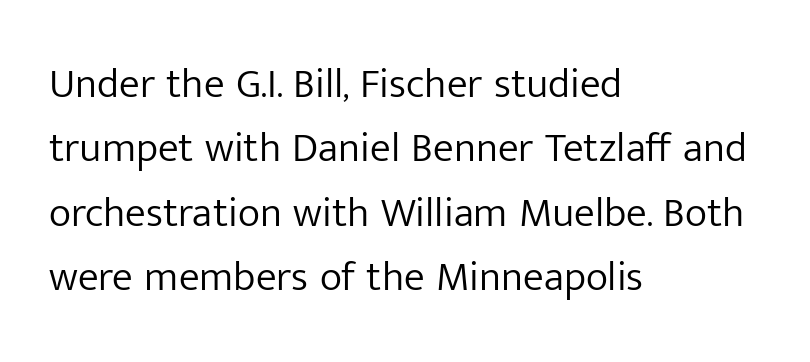
The image shows 42 px light sans-serif type, upright; set left-aligned, normal line spacing (1.53x), normal letter spacing, not underlined; low stroke contrast and a medium x-height.
